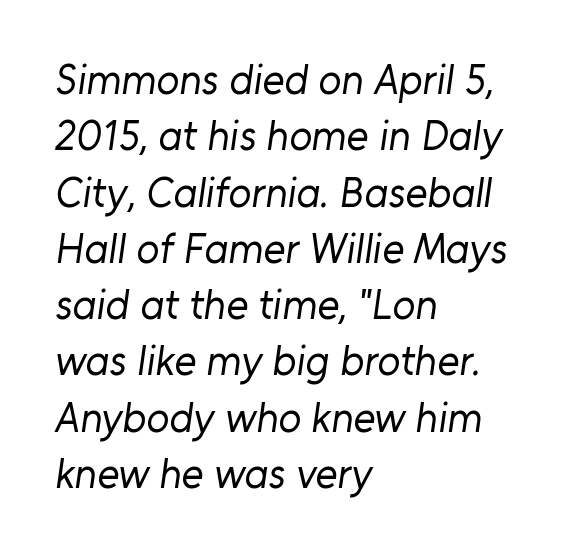
{"serif": "no", "bold": "no", "weight": "regular", "width": "normal", "stroke_contrast": "low", "x_height": "medium", "monospaced": "no", "underline": "no", "align": "left", "line_spacing": "normal", "line_spacing_ratio": 1.34, "letter_spacing": "normal", "letter_spacing_em": 0.0, "glyph_px": 42}
